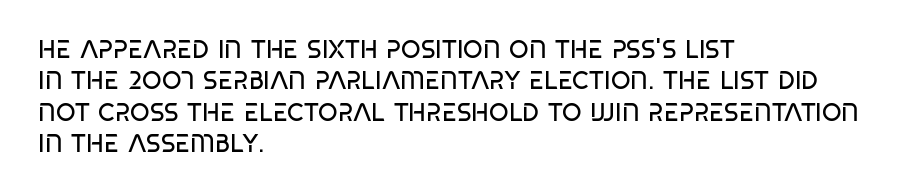
No letter is thick-stroked: the sample isn't bold. This is roman type, the default non-slanted kind. One glance says typical: line gaps are just what's usual. Plain, unruled lines of type. This sample is left-justified, so line endings fall wherever the words run out.
